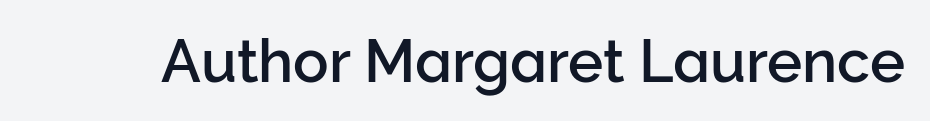
Q: Is the text italic (slanted)? A: No, it is upright.
Q: Is the typeface a serif or a sans-serif typeface? A: Sans-serif.
Q: Is the text underlined? A: No.
Q: Is the spacing between letters normal or unusually wide? A: Normal.
Q: Width (condensed, normal, or wide)? A: Normal.
Q: Stroke contrast? A: Low.
Q: x-height? A: Medium.
Q: Monospaced? A: No.
